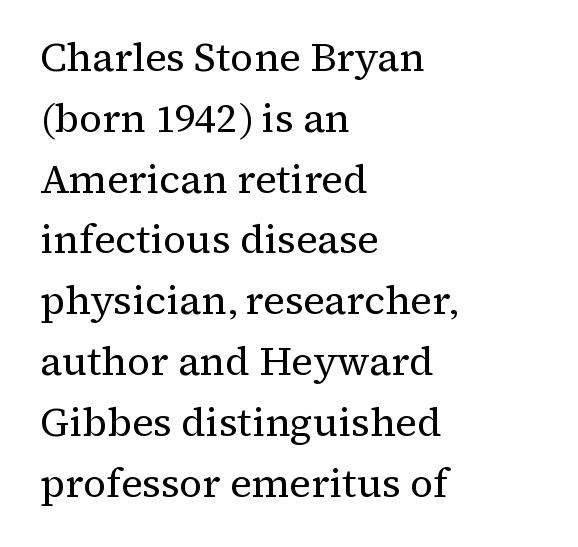
{"serif": "yes", "italic": "no", "bold": "no", "weight": "regular", "width": "normal", "stroke_contrast": "medium", "x_height": "medium", "monospaced": "no", "underline": "no", "align": "left", "line_spacing": "normal", "line_spacing_ratio": 1.52, "letter_spacing": "normal", "letter_spacing_em": 0.0, "glyph_px": 40}
